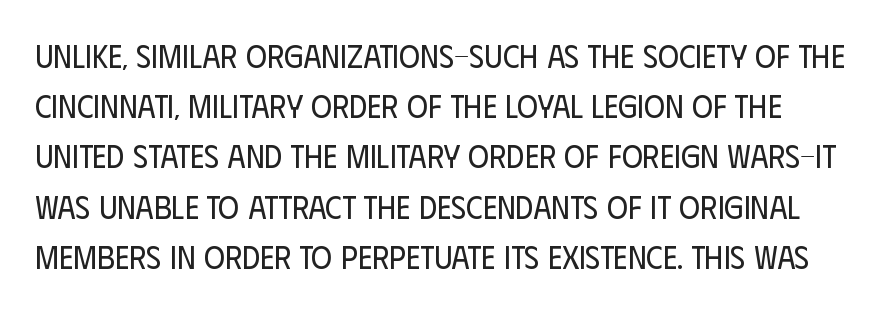
The image shows 32 px regular-weight, condensed sans-serif type, upright; set normal line spacing (1.57x), normal letter spacing, not underlined; low stroke contrast and a large x-height.
